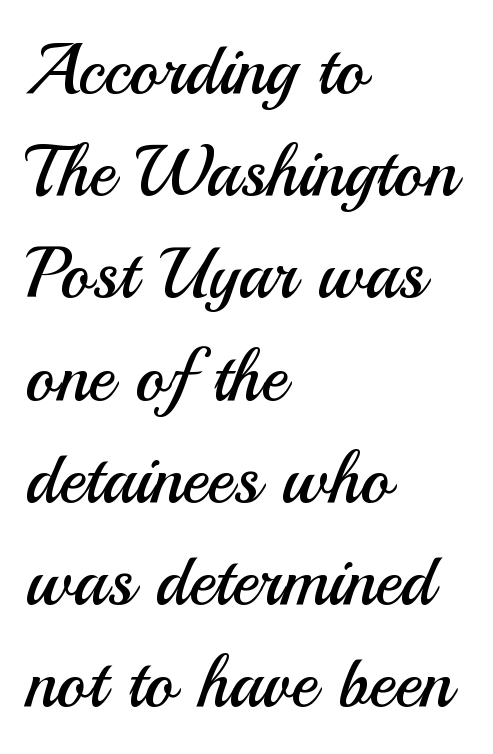
No feet cap the strokes, marking this as sans-serif type. The letterforms sit shoulder to shoulder at normal distance. Heft: none added — not bold.
